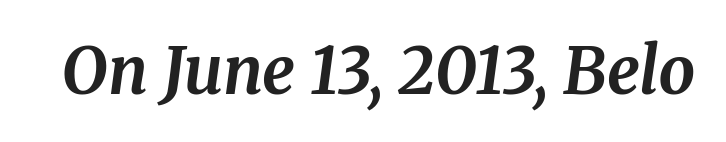
{"serif": "yes", "italic": "yes", "lean": "right", "slant_degrees": 8, "bold": "yes", "weight": "bold", "width": "normal", "stroke_contrast": "medium", "x_height": "medium", "monospaced": "no", "underline": "no", "letter_spacing": "normal", "letter_spacing_em": 0.0, "glyph_px": 65}
